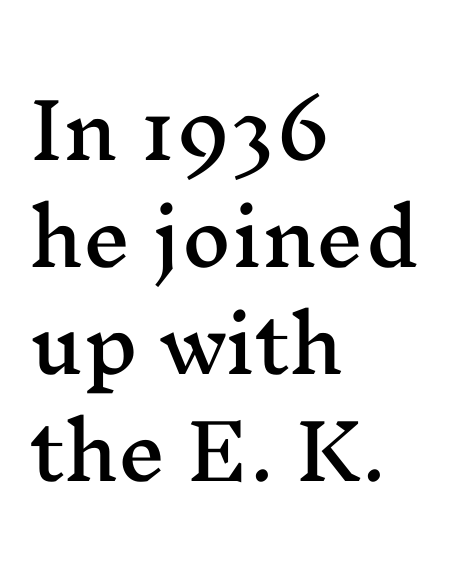
The image shows 76 px wide serif type, upright; set left-aligned, normal line spacing (1.41x), normal letter spacing, not underlined; medium stroke contrast and a medium x-height.
